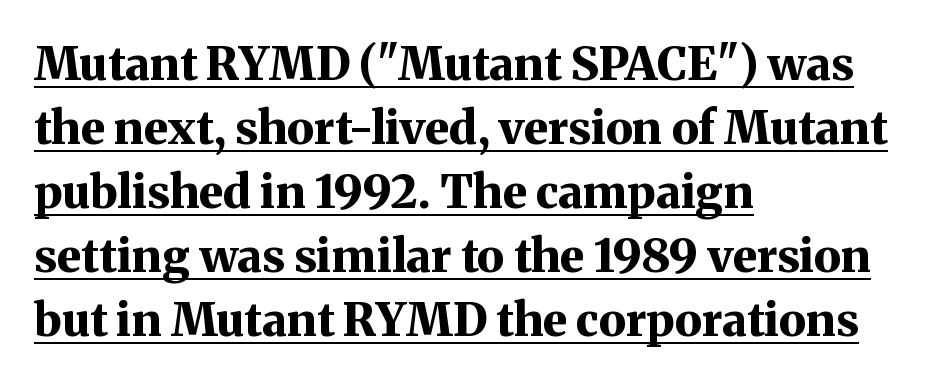
Q: Is the text bold? A: Yes.
Q: Is the text italic (slanted)? A: No, it is upright.
Q: Is the typeface a serif or a sans-serif typeface? A: Serif.
Q: Is the text underlined? A: Yes.
Q: How is the paragraph aligned? A: Left-aligned.
Q: Is the spacing between letters normal or unusually wide? A: Normal.
Q: Is the spacing between lines tight, normal or loose? A: Normal.
Q: Width (condensed, normal, or wide)? A: Normal.
Q: Stroke contrast? A: Medium.
Q: x-height? A: Medium.
Q: Monospaced? A: No.
